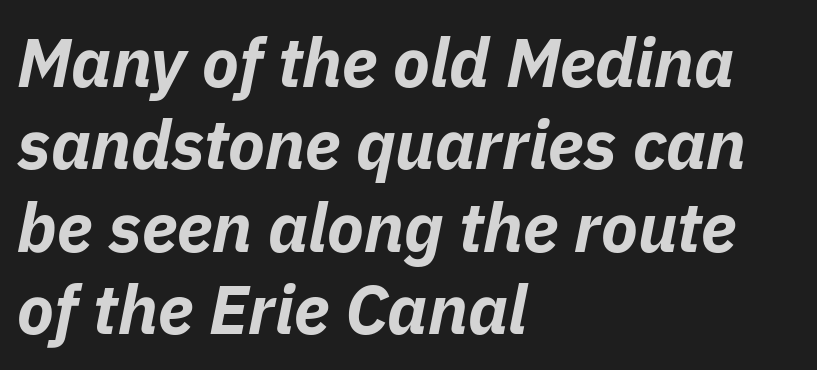
{"italic": "yes", "lean": "right", "slant_degrees": 11, "bold": "yes", "weight": "bold", "width": "normal", "stroke_contrast": "low", "x_height": "medium", "monospaced": "no", "underline": "no", "align": "left", "line_spacing_ratio": 1.21, "letter_spacing": "normal", "letter_spacing_em": 0.0, "glyph_px": 68}
